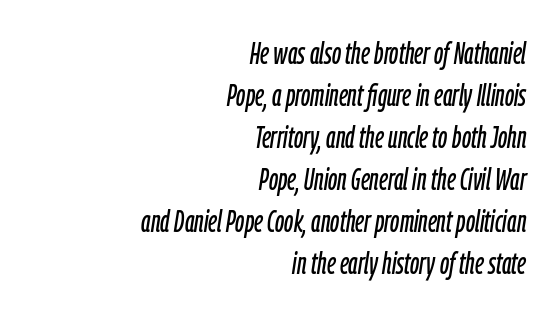
{"italic": "yes", "lean": "right", "slant_degrees": 9, "width": "condensed", "stroke_contrast": "low", "x_height": "medium", "monospaced": "no", "underline": "no", "align": "right", "line_spacing": "normal", "line_spacing_ratio": 1.4, "letter_spacing": "normal", "letter_spacing_em": 0.0, "glyph_px": 30}
